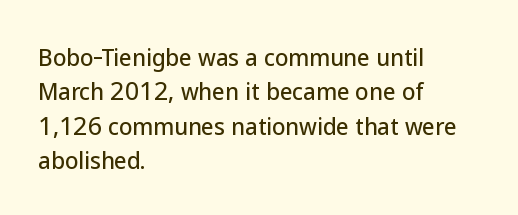
The image shows 22 px text type, upright; set left-aligned, normal line spacing (1.56x), normal letter spacing, not underlined.
